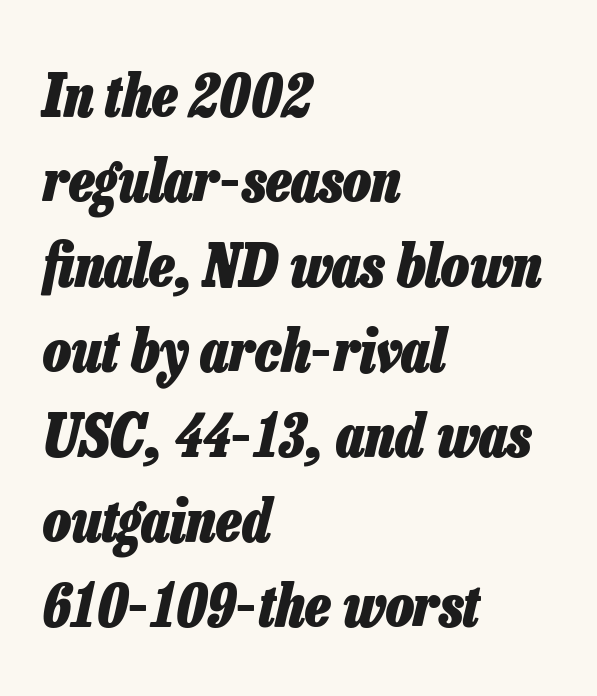
Q: Is the text bold? A: Yes.
Q: Is the text italic (slanted)? A: Yes, it leans right by about 13 degrees.
Q: Is the text underlined? A: No.
Q: How is the paragraph aligned? A: Left-aligned.
Q: Is the spacing between letters normal or unusually wide? A: Normal.
Q: Is the spacing between lines tight, normal or loose? A: Normal.
Q: Width (condensed, normal, or wide)? A: Condensed.
Q: Stroke contrast? A: Low.
Q: x-height? A: Medium.
Q: Monospaced? A: No.
